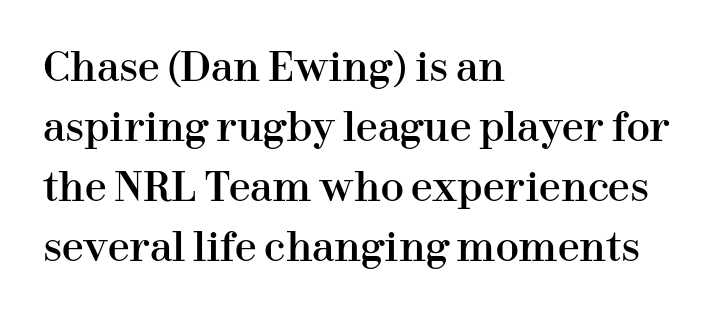
{"serif": "yes", "italic": "no", "width": "normal", "stroke_contrast": "high", "x_height": "medium", "monospaced": "no", "underline": "no", "align": "left", "line_spacing": "normal", "line_spacing_ratio": 1.54, "letter_spacing": "normal", "letter_spacing_em": 0.0, "glyph_px": 39}
